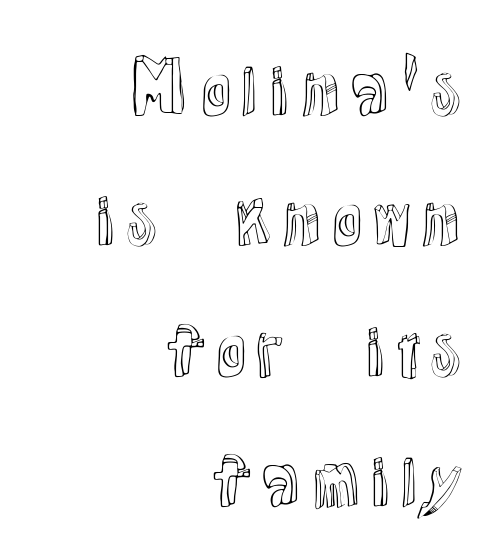
Q: Is the text italic (slanted)? A: No, it is upright.
Q: Is the text underlined? A: No.
Q: How is the paragraph aligned? A: Right-aligned.
Q: Is the spacing between letters normal or unusually wide? A: Normal.
Q: Width (condensed, normal, or wide)? A: Normal.
Q: x-height? A: Medium.
Q: Monospaced? A: No.
